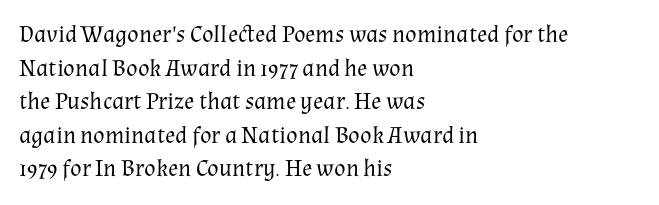
The image shows 24 px text type, upright; set left-aligned, normal line spacing (1.4x), normal letter spacing, not underlined.
